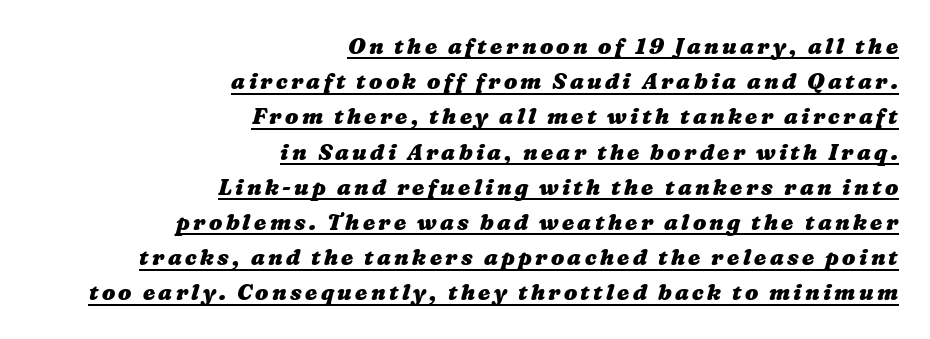
The image shows 22 px bold type; set right-aligned, normal line spacing (1.6x), underlined.
